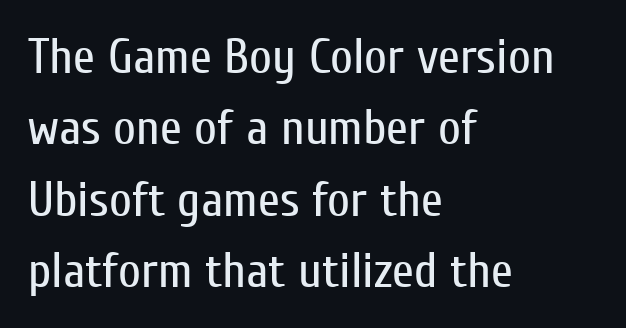
Q: Is the text bold? A: No.
Q: Is the text italic (slanted)? A: No, it is upright.
Q: Is the typeface a serif or a sans-serif typeface? A: Sans-serif.
Q: Is the text underlined? A: No.
Q: How is the paragraph aligned? A: Left-aligned.
Q: Is the spacing between letters normal or unusually wide? A: Normal.
Q: Is the spacing between lines tight, normal or loose? A: Normal.
Q: Width (condensed, normal, or wide)? A: Condensed.
Q: Stroke contrast? A: Low.
Q: x-height? A: Medium.
Q: Monospaced? A: No.
